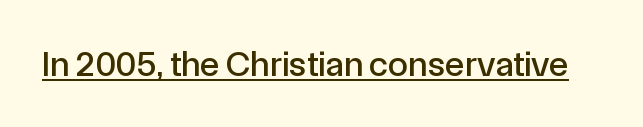
The image shows 36 px sans-serif type, upright; set normal letter spacing, underlined; a medium x-height.
